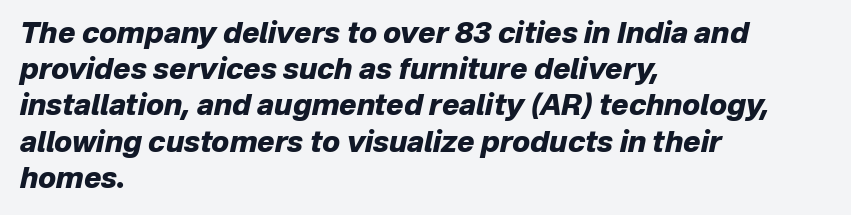
Q: Is the text bold? A: Yes.
Q: Is the text italic (slanted)? A: Yes, it leans right by about 12 degrees.
Q: Is the text underlined? A: No.
Q: How is the paragraph aligned? A: Left-aligned.
Q: Is the spacing between letters normal or unusually wide? A: Normal.
Q: Is the spacing between lines tight, normal or loose? A: Normal.
Q: Width (condensed, normal, or wide)? A: Normal.
Q: Stroke contrast? A: Low.
Q: x-height? A: Medium.
Q: Monospaced? A: No.
